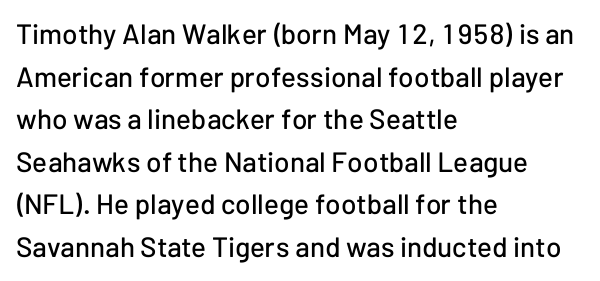
{"serif": "no", "italic": "no", "width": "normal", "stroke_contrast": "low", "x_height": "medium", "monospaced": "no", "underline": "no", "align": "left", "line_spacing": "normal", "line_spacing_ratio": 1.52, "letter_spacing": "normal", "letter_spacing_em": 0.0, "glyph_px": 28}
